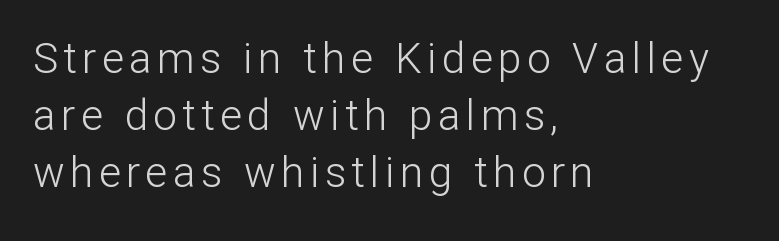
Q: Is the text bold? A: No.
Q: Is the text italic (slanted)? A: No, it is upright.
Q: Is the typeface a serif or a sans-serif typeface? A: Sans-serif.
Q: Is the text underlined? A: No.
Q: How is the paragraph aligned? A: Left-aligned.
Q: Is the spacing between lines tight, normal or loose? A: Normal.
Q: Width (condensed, normal, or wide)? A: Normal.
Q: Stroke contrast? A: Low.
Q: x-height? A: Medium.
Q: Monospaced? A: No.
